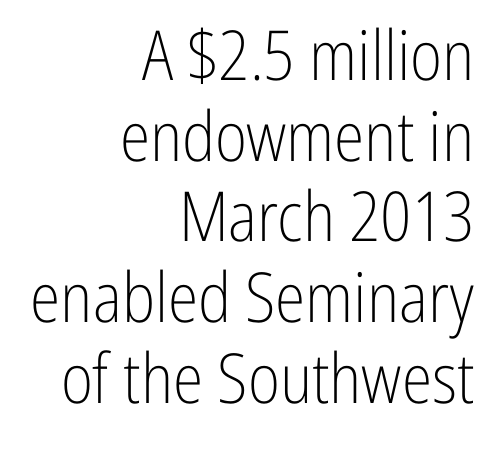
{"serif": "no", "italic": "no", "bold": "no", "weight": "light", "width": "condensed", "stroke_contrast": "low", "x_height": "medium", "monospaced": "no", "underline": "no", "align": "right", "line_spacing_ratio": 1.17, "letter_spacing": "normal", "letter_spacing_em": 0.0, "glyph_px": 69}
